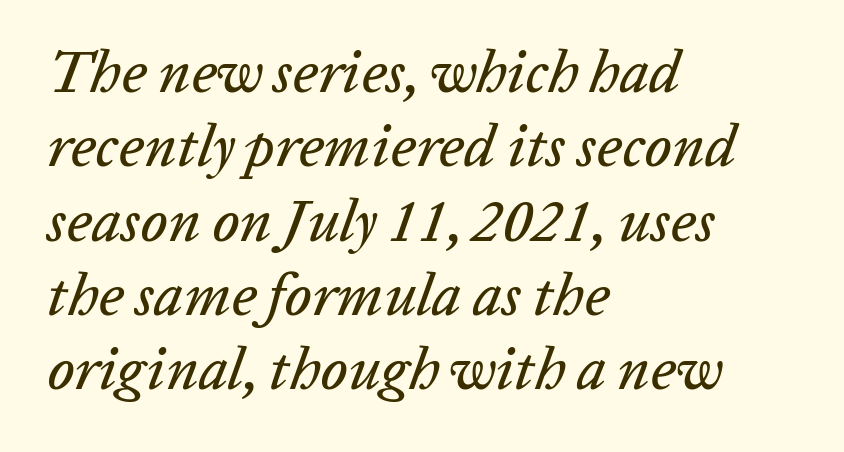
There's an unmistakable incline to the writing here. These lines are rendered in a variable-pitch font. Letters rest on an invisible, unmarked baseline. Honestly, the letter spacing is just normal — you wouldn't notice it.
